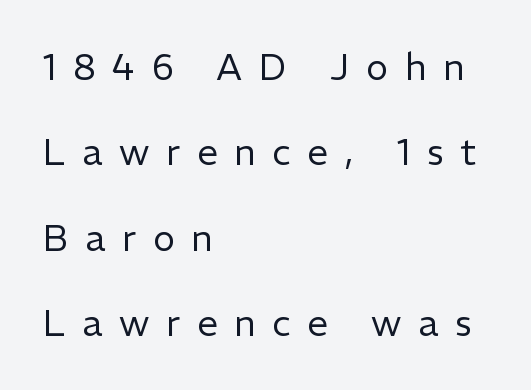
Q: Is the text bold? A: No.
Q: Is the text italic (slanted)? A: No, it is upright.
Q: Is the typeface a serif or a sans-serif typeface? A: Sans-serif.
Q: Is the text underlined? A: No.
Q: How is the paragraph aligned? A: Left-aligned.
Q: Is the spacing between letters normal or unusually wide? A: Unusually wide.
Q: Is the spacing between lines tight, normal or loose? A: Loose.
Q: Width (condensed, normal, or wide)? A: Normal.
Q: Stroke contrast? A: Low.
Q: x-height? A: Medium.
Q: Monospaced? A: No.
